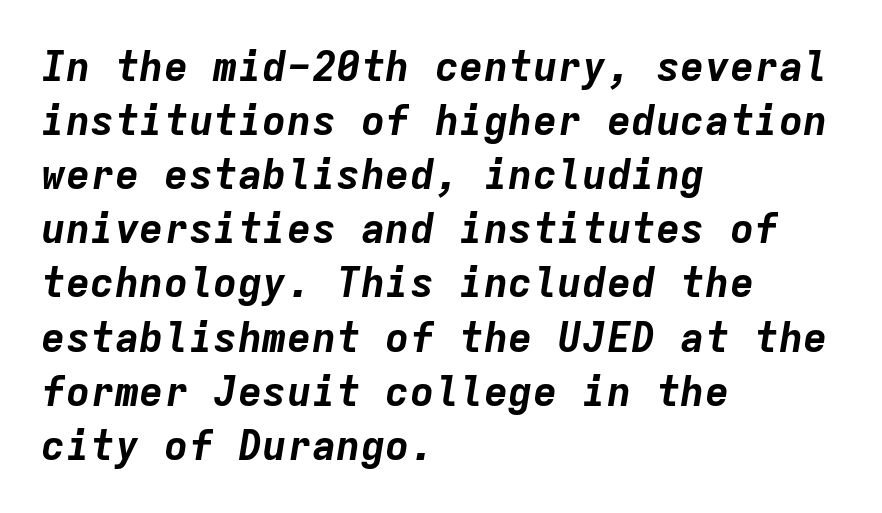
The image shows 41 px bold type, italic (leaning right), monospaced; set left-aligned, normal line spacing (1.32x), normal letter spacing, not underlined; low stroke contrast and a medium x-height.
